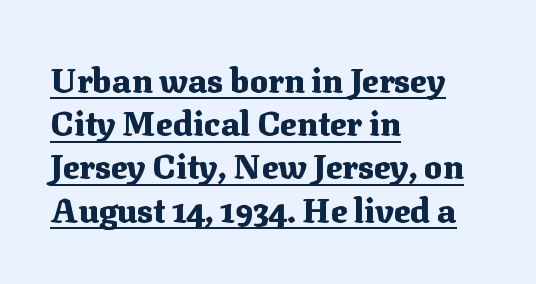
A full-strength bold gives these letters their thick strokes. Horizontal bands of white between lines are of average thickness. Italic? Not at all — the glyphs are vertical. You could call the tracking neutral — neither tight nor loose. Little horizontal feet cap the strokes, marking this as serif type.
